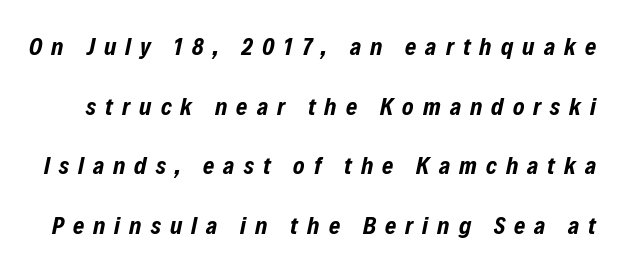
{"italic": "yes", "lean": "right", "slant_degrees": 12, "bold": "yes", "underline": "no", "line_spacing": "loose", "line_spacing_ratio": 2.48, "letter_spacing": "wide", "letter_spacing_em": 0.38, "glyph_px": 24}
